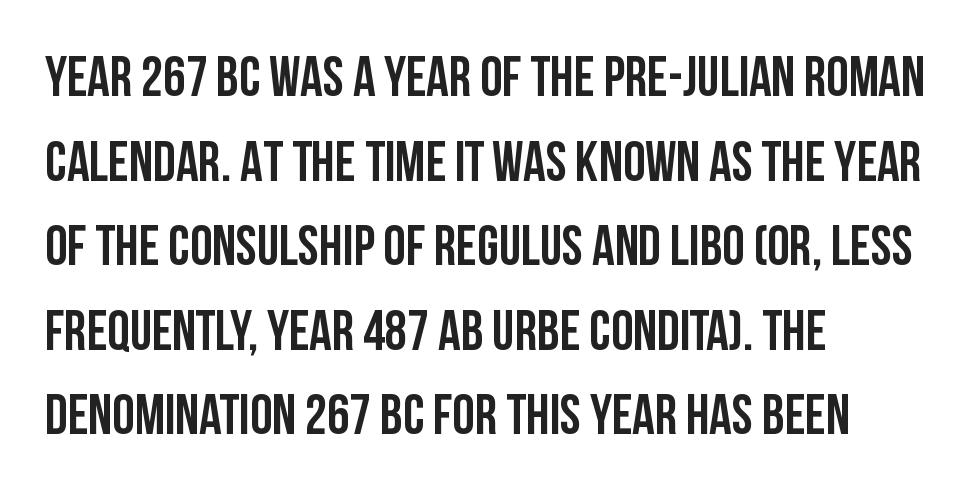
Q: Is the text bold? A: Yes.
Q: Is the text italic (slanted)? A: No, it is upright.
Q: Is the typeface a serif or a sans-serif typeface? A: Sans-serif.
Q: Is the text underlined? A: No.
Q: How is the paragraph aligned? A: Left-aligned.
Q: Is the spacing between letters normal or unusually wide? A: Normal.
Q: Is the spacing between lines tight, normal or loose? A: Normal.
Q: Width (condensed, normal, or wide)? A: Condensed.
Q: Stroke contrast? A: Low.
Q: x-height? A: Large.
Q: Monospaced? A: No.
